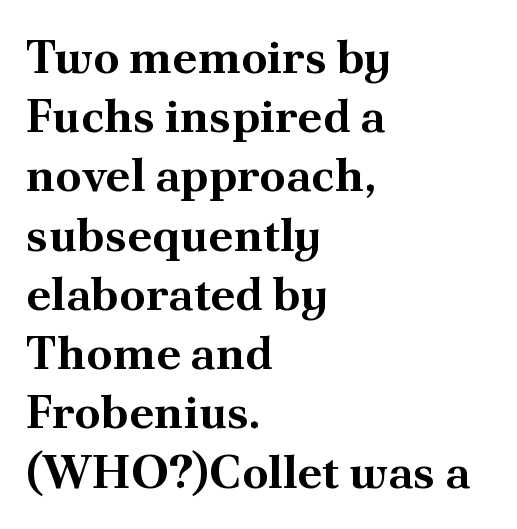
The image shows 47 px bold serif type, upright; set left-aligned, normal line spacing (1.26x), normal letter spacing, not underlined; medium stroke contrast and a small x-height.
